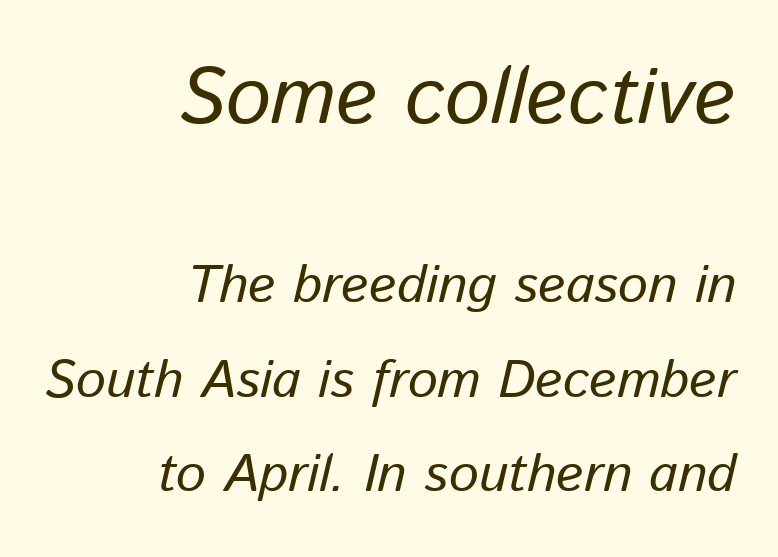
Observe the lean: these are italic letterforms. Students, note that the glyphs here touch the page at normal intervals. The zone under the glyphs is completely vacant. Casual observation: everything's shoved over to the right.
